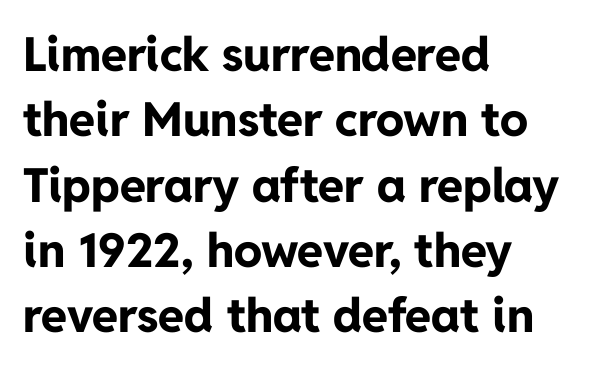
{"serif": "no", "italic": "no", "bold": "yes", "weight": "bold", "width": "normal", "stroke_contrast": "low", "x_height": "medium", "monospaced": "no", "underline": "no", "align": "left", "line_spacing": "normal", "line_spacing_ratio": 1.39, "letter_spacing": "normal", "letter_spacing_em": 0.0, "glyph_px": 47}
